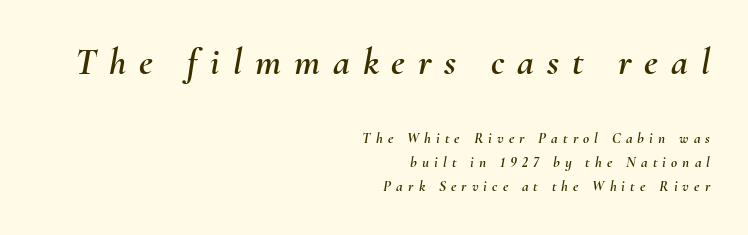
The typography opts for an oblique posture over an upright one. Character widths vary here, with narrow letters taking less room than wide ones. Size hierarchy here favors the leading block over the trailing one. A student would call this right alignment; a typographer would say flush right, rag left.
